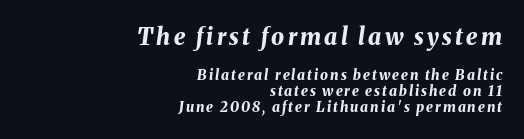
Q: Is the text bold? A: Yes.
Q: Is the text italic (slanted)? A: Yes, it leans right by about 8 degrees.
Q: Is the text underlined? A: No.
Q: How is the paragraph aligned? A: Right-aligned.
Q: Is the spacing between lines tight, normal or loose? A: Tight.
Q: Which block of text is set in a larger size, the first (top) or the second (bottom)? A: The first (top) one.
